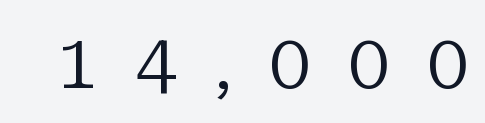
Q: Is the text bold? A: No.
Q: Is the text italic (slanted)? A: No, it is upright.
Q: Is the typeface a serif or a sans-serif typeface? A: Serif.
Q: Is the text underlined? A: No.
Q: Is the spacing between letters normal or unusually wide? A: Unusually wide.
Q: Width (condensed, normal, or wide)? A: Normal.
Q: Stroke contrast? A: Low.
Q: x-height? A: Medium.
Q: Monospaced? A: No.
